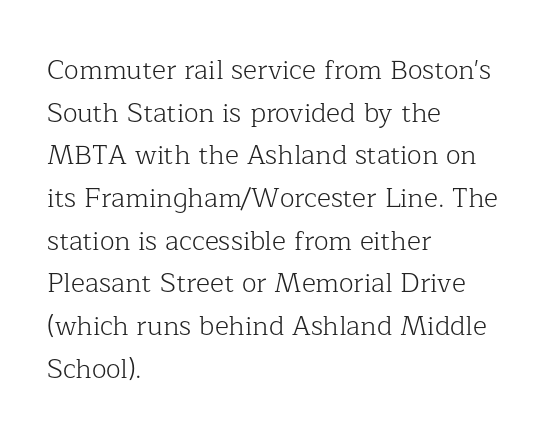
The image shows 27 px text type, upright; set left-aligned, normal line spacing (1.58x), normal letter spacing, not underlined.
